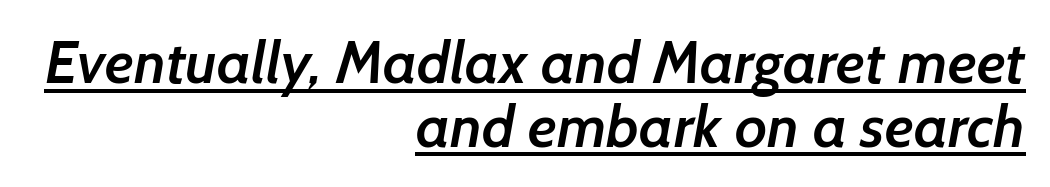
Q: Is the text bold? A: Semi-bold.
Q: Is the typeface a serif or a sans-serif typeface? A: Sans-serif.
Q: Is the text underlined? A: Yes.
Q: How is the paragraph aligned? A: Right-aligned.
Q: Is the spacing between letters normal or unusually wide? A: Normal.
Q: Is the spacing between lines tight, normal or loose? A: Tight.
Q: Width (condensed, normal, or wide)? A: Normal.
Q: Stroke contrast? A: Low.
Q: x-height? A: Medium.
Q: Monospaced? A: No.
